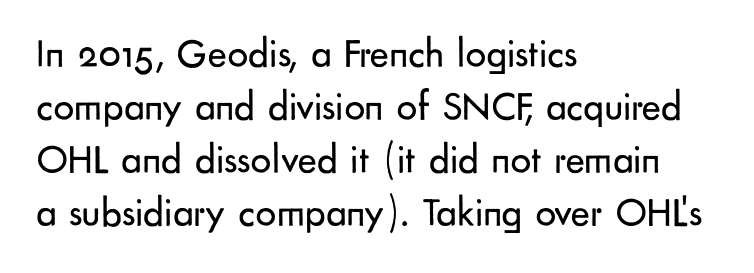
Underlining? Definitely not there. These lines are composed in type without serifs. Vertical strokes here are truly vertical. Leftover space on each line is placed entirely after the last word.
